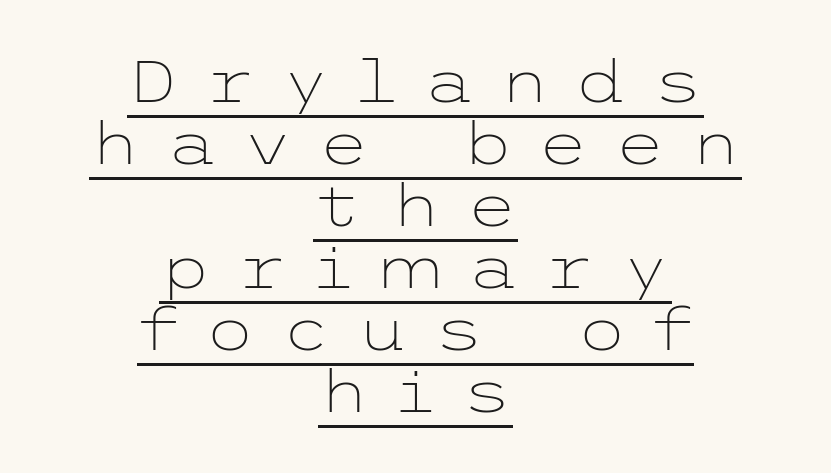
The characters display no serif detailing; their extremities are plain. The passage shown stacks its lines with hardly any gap. The type is letterspaced generously, with wide tracking. The cut favours lightness, reaching ordinary text weight at its darkest. Students, observe the line beneath the letters — that is underlining. Nope, not italic — everything's standing straight.
